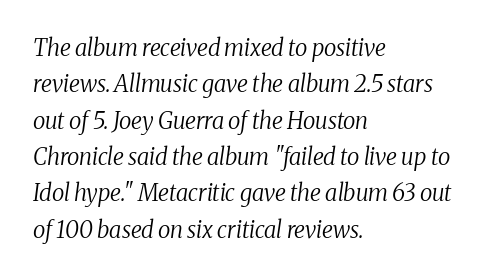
{"italic": "yes", "lean": "right", "slant_degrees": 8, "bold": "no", "underline": "no", "align": "left", "line_spacing": "normal", "line_spacing_ratio": 1.58, "letter_spacing": "normal", "letter_spacing_em": 0.0, "glyph_px": 23}
